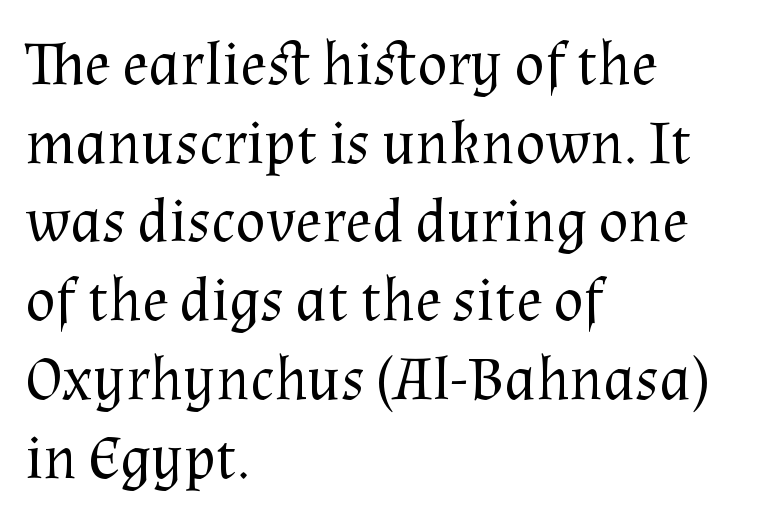
Q: Is the text bold? A: No.
Q: Is the text italic (slanted)? A: No, it is upright.
Q: Is the text underlined? A: No.
Q: How is the paragraph aligned? A: Left-aligned.
Q: Is the spacing between letters normal or unusually wide? A: Normal.
Q: Is the spacing between lines tight, normal or loose? A: Normal.
Q: Width (condensed, normal, or wide)? A: Normal.
Q: Stroke contrast? A: Medium.
Q: x-height? A: Medium.
Q: Monospaced? A: No.
